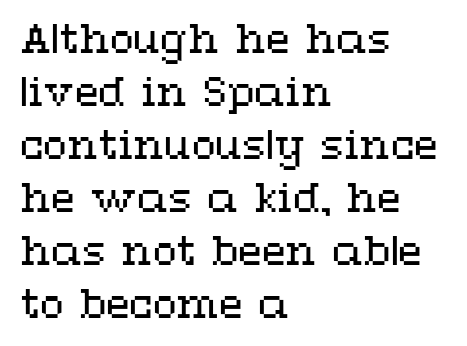
The image shows 39 px regular-weight, wide type, upright; set left-aligned, normal line spacing (1.36x), normal letter spacing, not underlined; medium stroke contrast and a medium x-height.
